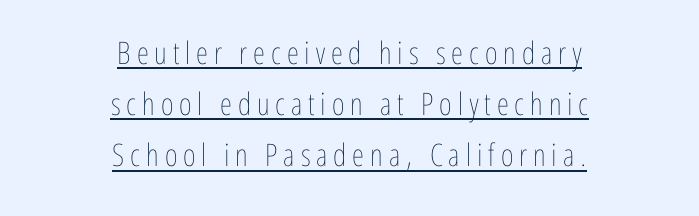
{"italic": "no", "bold": "no", "weight": "thin", "width": "condensed", "stroke_contrast": "low", "x_height": "medium", "monospaced": "no", "underline": "yes", "align": "center", "line_spacing": "normal", "line_spacing_ratio": 1.65, "glyph_px": 31}
